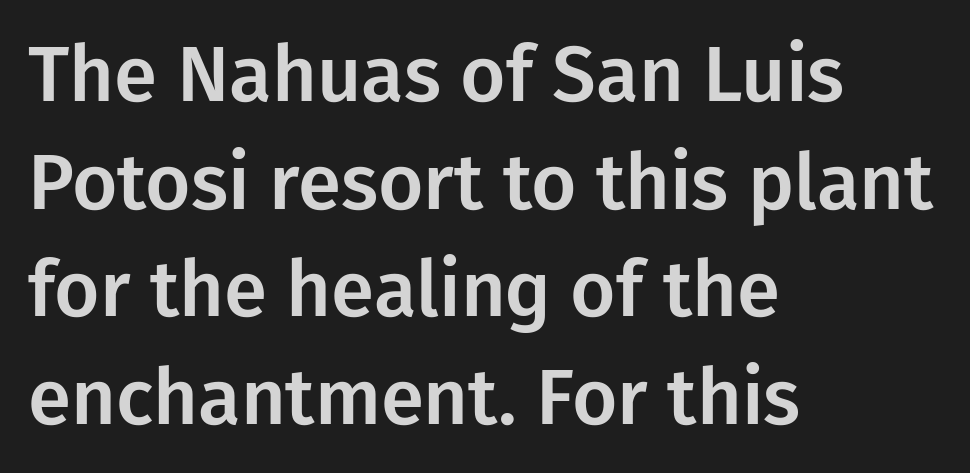
The image shows 78 px sans-serif type, upright; set left-aligned, normal line spacing (1.38x), normal letter spacing, not underlined; low stroke contrast and a medium x-height.
